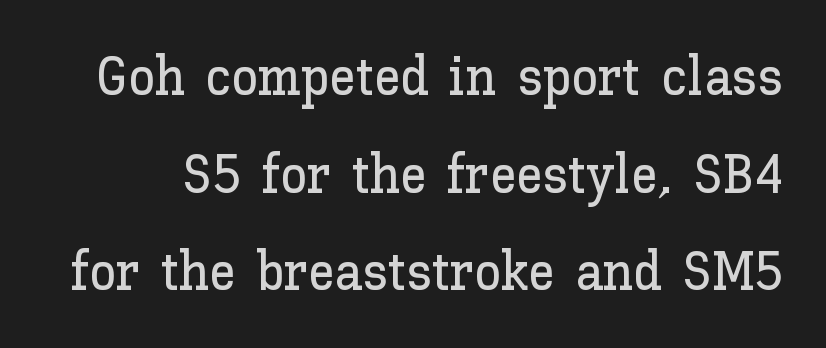
Q: Is the text italic (slanted)? A: No, it is upright.
Q: Is the text underlined? A: No.
Q: Is the spacing between letters normal or unusually wide? A: Normal.
Q: Width (condensed, normal, or wide)? A: Normal.
Q: Stroke contrast? A: Low.
Q: x-height? A: Medium.
Q: Monospaced? A: No.
